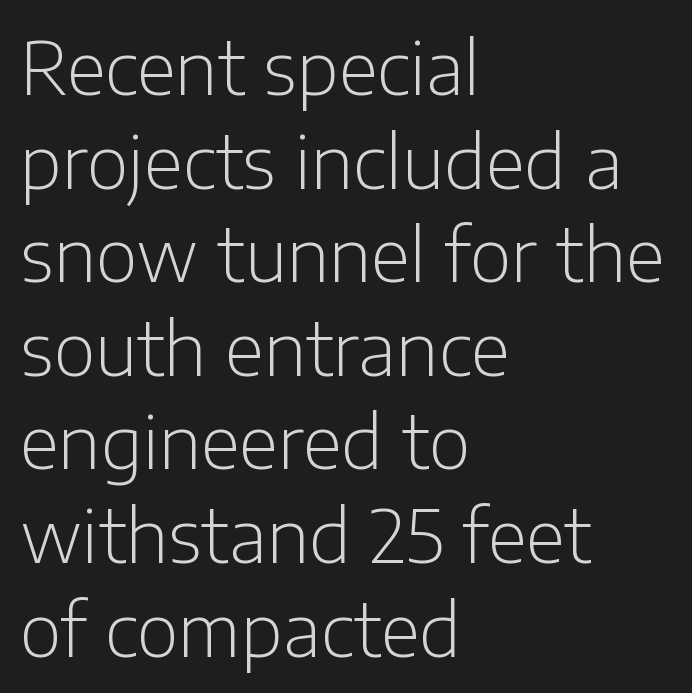
{"serif": "no", "italic": "no", "bold": "no", "weight": "light", "width": "normal", "stroke_contrast": "low", "x_height": "medium", "monospaced": "no", "underline": "no", "align": "left", "line_spacing": "normal", "line_spacing_ratio": 1.3, "letter_spacing": "normal", "letter_spacing_em": 0.0, "glyph_px": 72}
